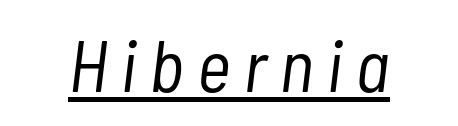
The image shows 73 px light, condensed type, italic (leaning right); set underlined; low stroke contrast and a medium x-height.
